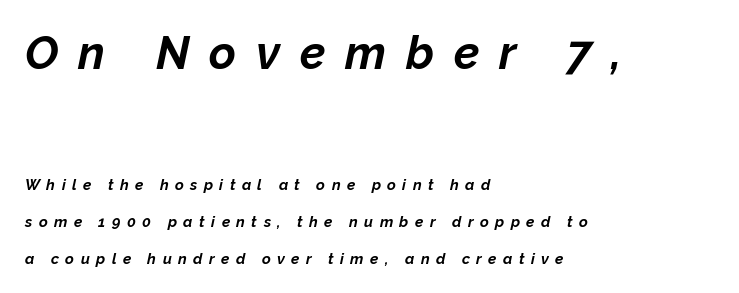
{"italic": "yes", "lean": "right", "slant_degrees": 12, "bold": "yes", "weight": "bold", "width": "normal", "stroke_contrast": "low", "x_height": "medium", "monospaced": "no", "underline": "no", "align": "left", "line_spacing": "loose", "line_spacing_ratio": 2.46, "letter_spacing": "wide", "letter_spacing_em": 0.43, "larger_block": "first", "size_ratio": 3.07, "glyph_px": 46}
